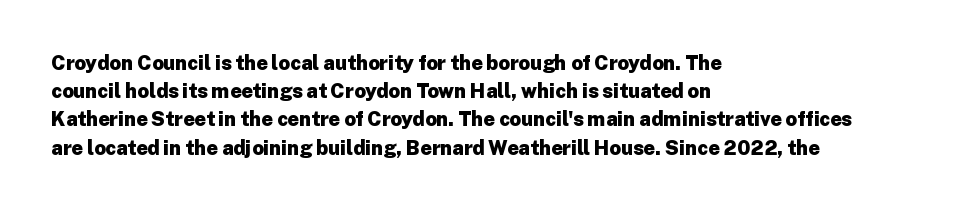
Upright lettering throughout. Each line starts at the same left margin while the right side varies. The passage shown has conventional tracking throughout. The glyphs have the mass of a bold cut. Summary of vertical rhythm: regular, with standard interline spacing. Words float on clear page, feet unadorned.
